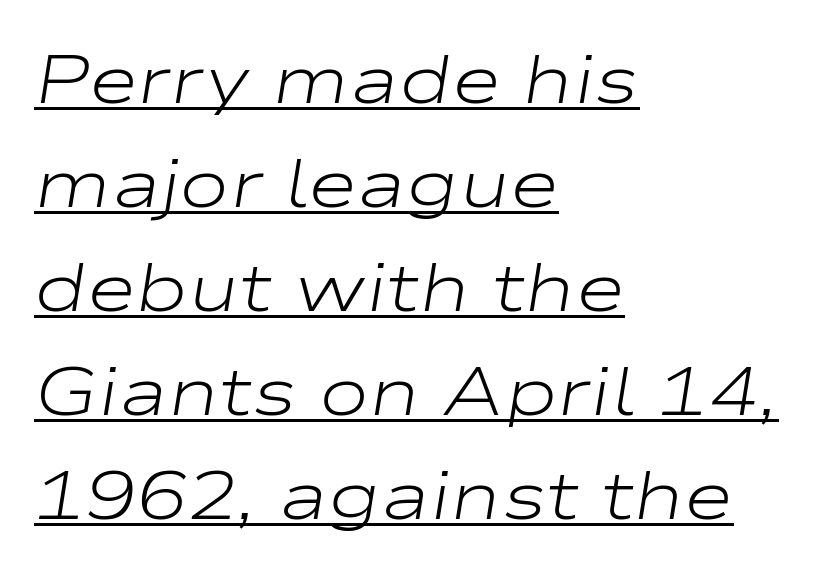
{"italic": "yes", "lean": "right", "slant_degrees": 9, "bold": "no", "weight": "light", "width": "wide", "stroke_contrast": "low", "x_height": "medium", "monospaced": "no", "underline": "yes", "align": "left", "line_spacing": "normal", "line_spacing_ratio": 1.53, "letter_spacing": "normal", "letter_spacing_em": 0.0, "glyph_px": 68}
